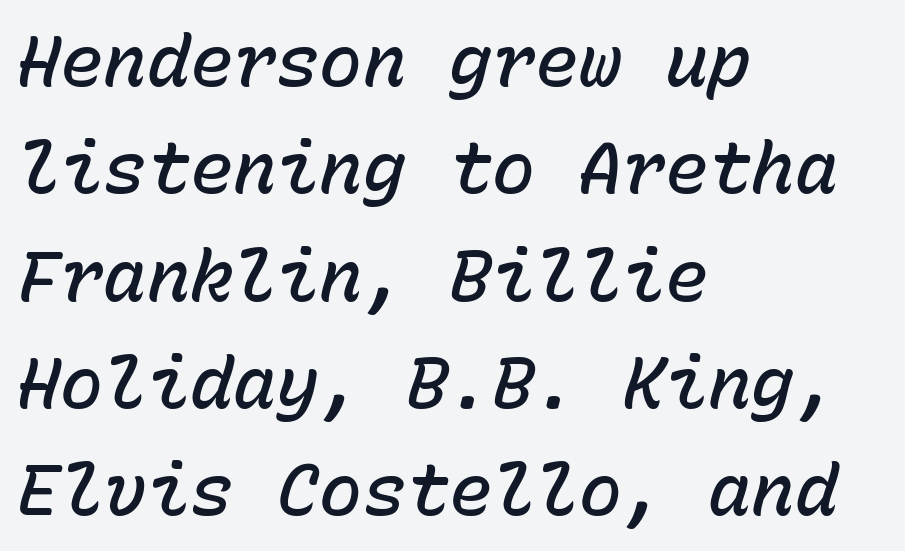
The image shows 72 px semibold type, italic (leaning right), monospaced; set left-aligned, normal line spacing (1.49x), normal letter spacing, not underlined; low stroke contrast and a medium x-height.
